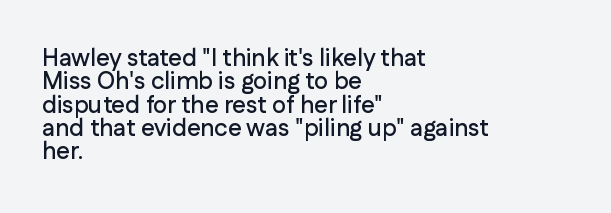
Notice how the passage keeps a crisp vertical edge on the left only. Closely set lines give the paragraph a compact silhouette. Is there any slant? The stems are plumb. What stands out about the letter spacing? Nothing — it is the standard amount. Glance below the letters and you will spot only blank space.
